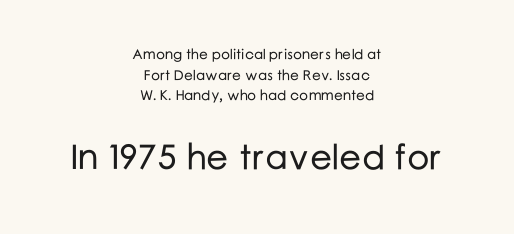
{"serif": "no", "italic": "no", "width": "normal", "stroke_contrast": "low", "x_height": "medium", "monospaced": "no", "underline": "no", "align": "center", "line_spacing": "normal", "line_spacing_ratio": 1.47, "letter_spacing": "normal", "letter_spacing_em": 0.0, "larger_block": "second", "size_ratio": 2.5, "glyph_px": 35}
